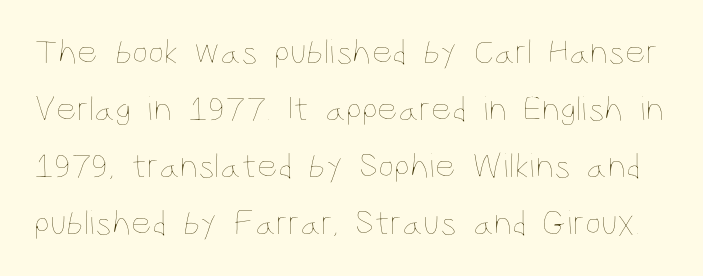
Proportional: the letters do not fall into vertical columns. No extra tracking has been applied to these lines. This reads as an unemphasized weight, regular at the heaviest. You can tell it's not italic because the verticals are truly vertical. No word sits above an underline.
